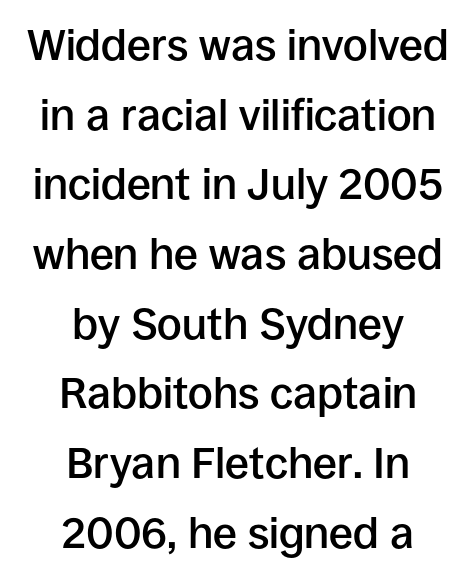
The image shows 43 px semibold sans-serif type, upright; set centered, normal line spacing (1.62x), normal letter spacing, not underlined; low stroke contrast and a large x-height.
